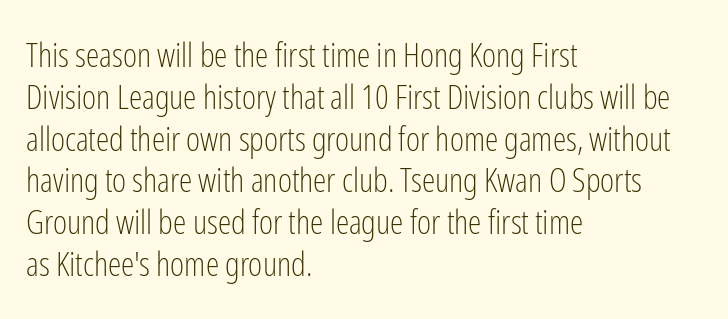
{"serif": "no", "italic": "no", "bold": "no", "weight": "light", "width": "condensed", "stroke_contrast": "low", "x_height": "medium", "monospaced": "no", "underline": "no", "align": "left", "line_spacing_ratio": 1.23, "letter_spacing": "normal", "letter_spacing_em": 0.0, "glyph_px": 34}
